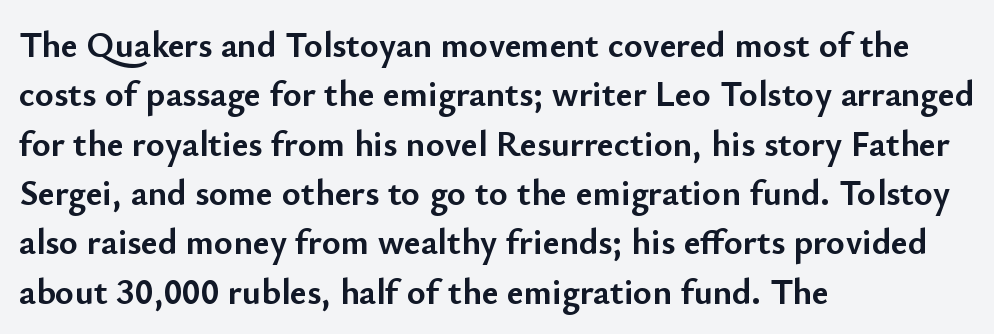
The image shows 36 px semibold sans-serif type, upright; set left-aligned, normal line spacing (1.37x), normal letter spacing, not underlined; low stroke contrast and a small x-height.
